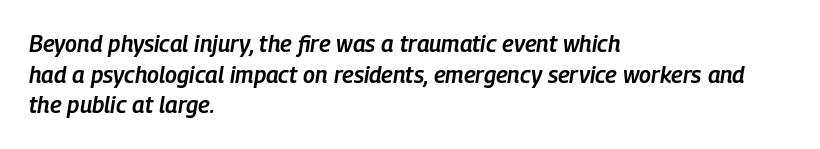
{"italic": "yes", "lean": "right", "slant_degrees": 9, "bold": "semi", "underline": "no", "align": "left", "line_spacing": "normal", "line_spacing_ratio": 1.33, "letter_spacing": "normal", "letter_spacing_em": 0.0, "glyph_px": 23}
